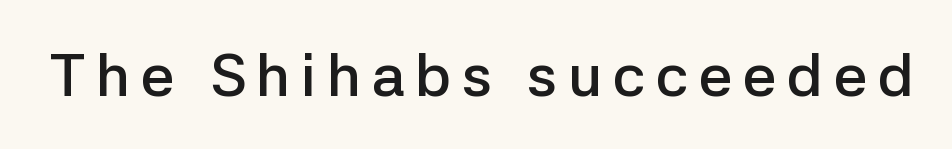
Q: Is the text bold? A: Semi-bold.
Q: Is the text italic (slanted)? A: No, it is upright.
Q: Is the typeface a serif or a sans-serif typeface? A: Sans-serif.
Q: Is the text underlined? A: No.
Q: Width (condensed, normal, or wide)? A: Normal.
Q: Stroke contrast? A: Low.
Q: x-height? A: Medium.
Q: Monospaced? A: No.
